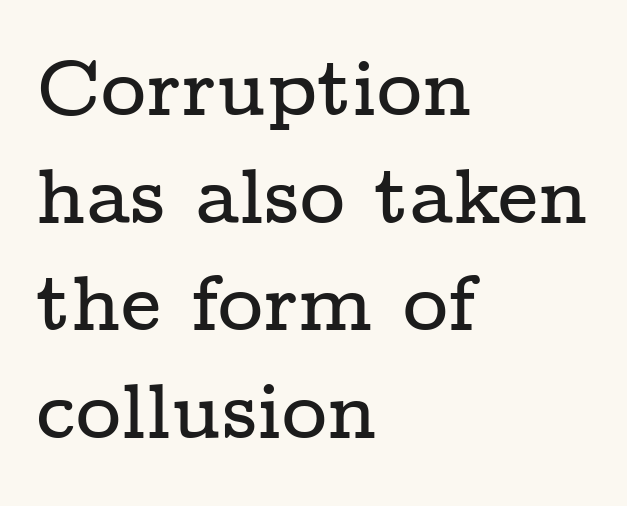
The words here are not underlined. If you measured baseline to baseline, you'd find a middling distance. The letters advance in unequal steps, a hallmark of proportional type. Observe the serifs anchoring each vertical stroke in this sample. If you drew a ruler down the left edge, every line would touch it.
